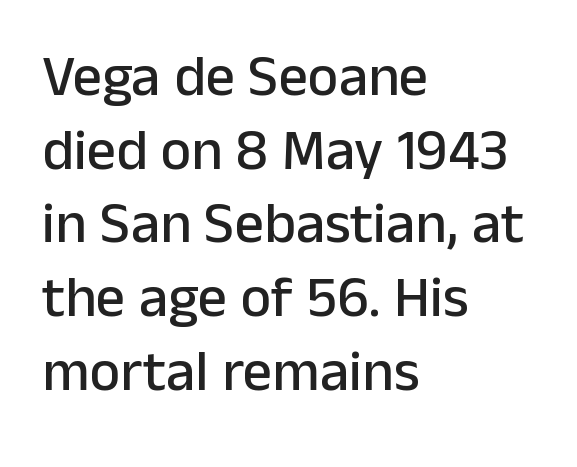
{"serif": "no", "italic": "no", "width": "normal", "stroke_contrast": "low", "x_height": "medium", "monospaced": "no", "underline": "no", "align": "left", "line_spacing": "normal", "line_spacing_ratio": 1.27, "letter_spacing": "normal", "letter_spacing_em": 0.0, "glyph_px": 58}
